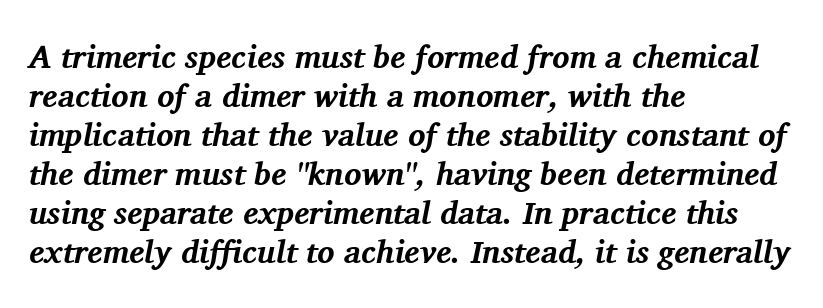
{"serif": "yes", "italic": "yes", "lean": "right", "slant_degrees": 11, "bold": "yes", "weight": "bold", "width": "normal", "stroke_contrast": "medium", "x_height": "medium", "monospaced": "no", "underline": "no", "align": "left", "line_spacing_ratio": 1.22, "letter_spacing": "normal", "letter_spacing_em": 0.0, "glyph_px": 32}
